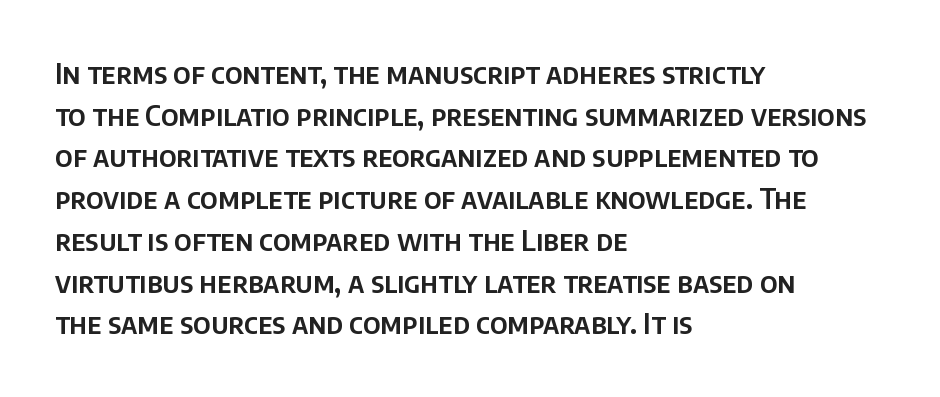
Leftover space on each line is placed entirely after the last word. In terms of leading, this rendering sits right in the middle. The font's upright variant was chosen for this text. Descenders are the only things crossing below the line. Varying glyph widths throughout — classic text-font behaviour. Each letter's strokes conclude bluntly, with no projecting serifs.
